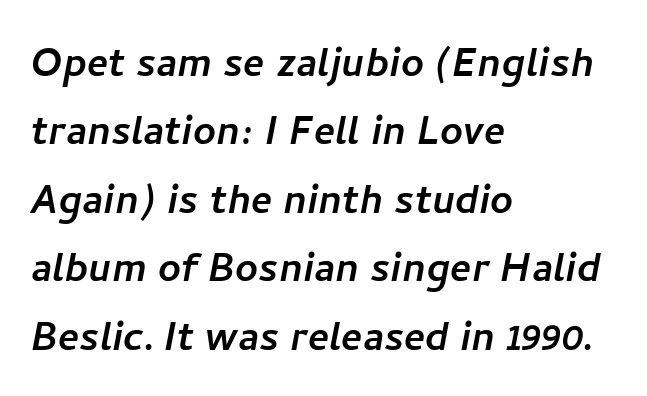
The image shows 50 px sans-serif type; set left-aligned, normal line spacing (1.37x), normal letter spacing, not underlined; low stroke contrast and a medium x-height.
